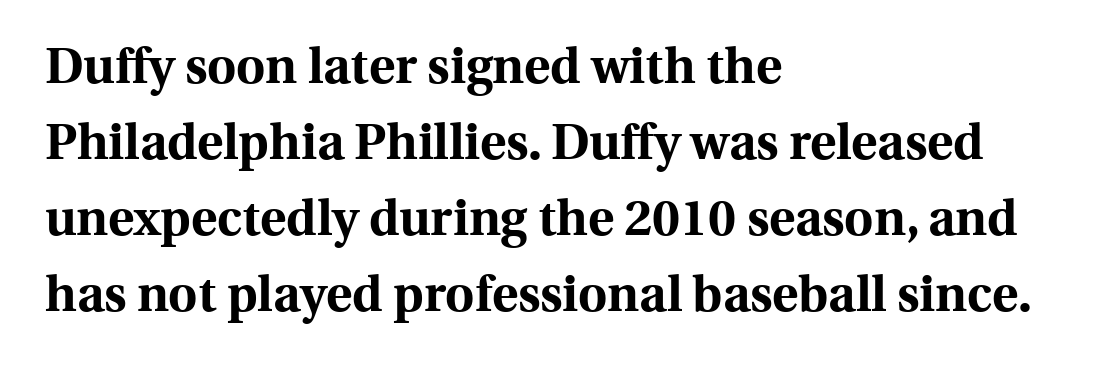
The image shows 50 px bold serif type, upright; set left-aligned, normal line spacing (1.52x), normal letter spacing, not underlined; a medium x-height.
